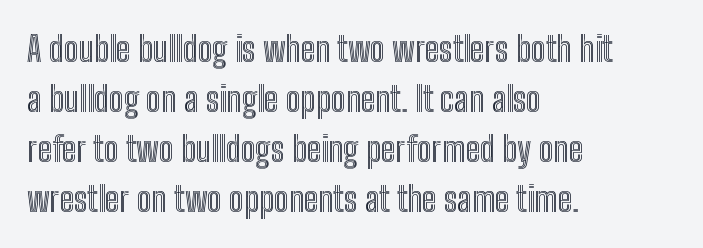
The rendering uses natural spacing where letterforms have individual widths. The rendering keeps characters at their native spacing. Underlining? Definitely not there. Every row of glyphs begins at an identical x-position on the left. Nope, not italic — everything's standing straight.
